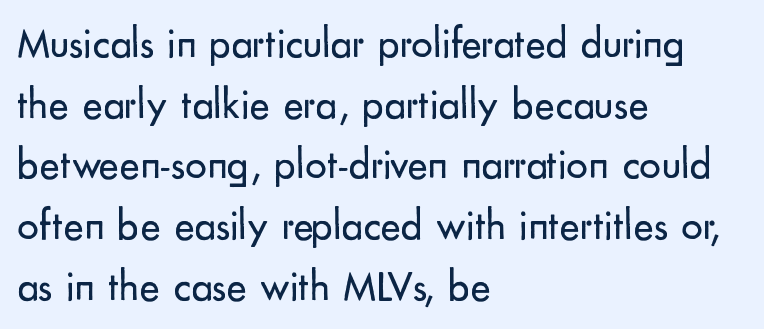
The glyphs are unaccompanied by any horizontal stroke below them. Each letter keeps its own natural width here, so spacing adapts to shape. Unlike italic type, these characters show no tilt at all. Inter-character spacing is left at the font's built-in metrics.
